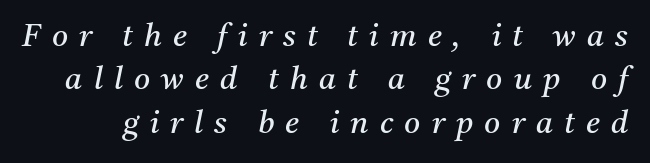
{"serif": "yes", "italic": "yes", "lean": "right", "slant_degrees": 11, "bold": "no", "weight": "regular", "width": "normal", "stroke_contrast": "medium", "x_height": "medium", "monospaced": "no", "underline": "no", "line_spacing": "normal", "line_spacing_ratio": 1.4, "letter_spacing": "wide", "letter_spacing_em": 0.36, "glyph_px": 31}
